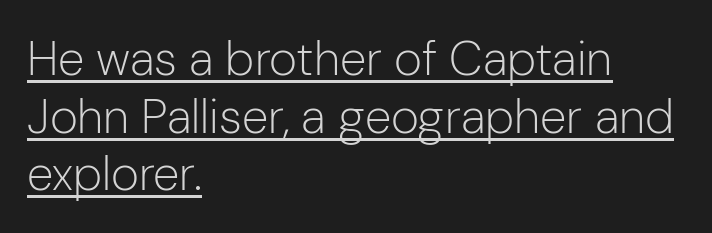
Q: Is the text bold? A: No.
Q: Is the text italic (slanted)? A: No, it is upright.
Q: Is the typeface a serif or a sans-serif typeface? A: Sans-serif.
Q: Is the text underlined? A: Yes.
Q: How is the paragraph aligned? A: Left-aligned.
Q: Is the spacing between letters normal or unusually wide? A: Normal.
Q: Width (condensed, normal, or wide)? A: Normal.
Q: Stroke contrast? A: Low.
Q: x-height? A: Medium.
Q: Monospaced? A: No.
